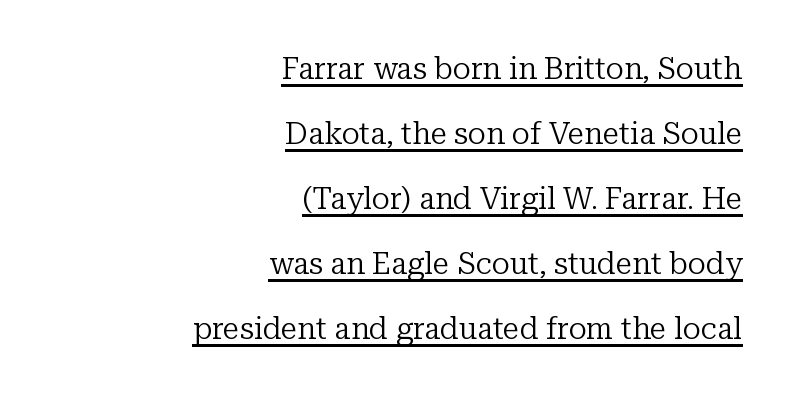
Glance below the letters and you will spot a drawn line. A typesetter would call this proportional, since set widths differ per character. Does extra space separate the letters? No, they use regular spacing. The designer dialed line spacing up above the default.
